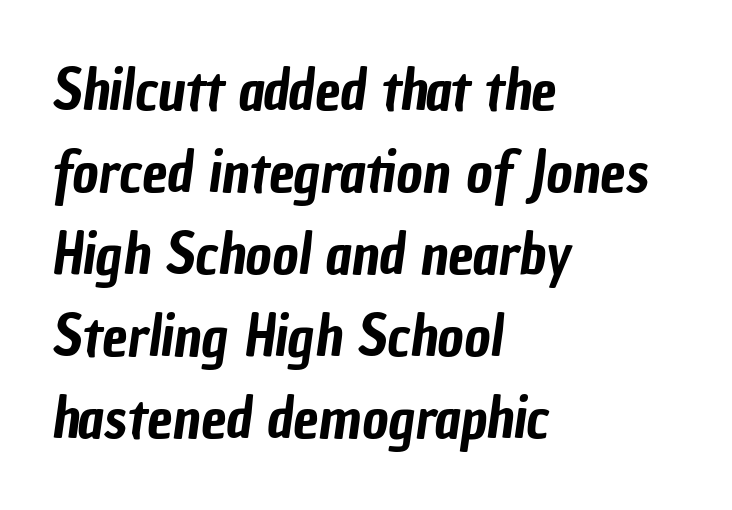
Q: Is the typeface a serif or a sans-serif typeface? A: Sans-serif.
Q: Is the text underlined? A: No.
Q: How is the paragraph aligned? A: Left-aligned.
Q: Is the spacing between letters normal or unusually wide? A: Normal.
Q: Is the spacing between lines tight, normal or loose? A: Normal.
Q: Width (condensed, normal, or wide)? A: Condensed.
Q: Stroke contrast? A: Low.
Q: x-height? A: Medium.
Q: Monospaced? A: No.
